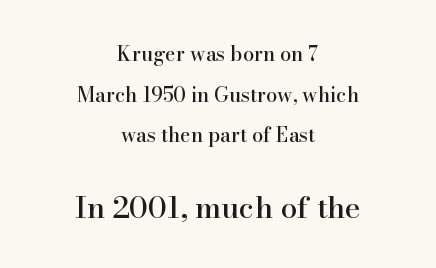
{"serif": "yes", "italic": "no", "width": "normal", "stroke_contrast": "high", "x_height": "small", "monospaced": "no", "underline": "no", "align": "center", "line_spacing": "loose", "line_spacing_ratio": 2.03, "letter_spacing": "normal", "letter_spacing_em": 0.0, "larger_block": "second", "size_ratio": 1.5, "glyph_px": 30}
